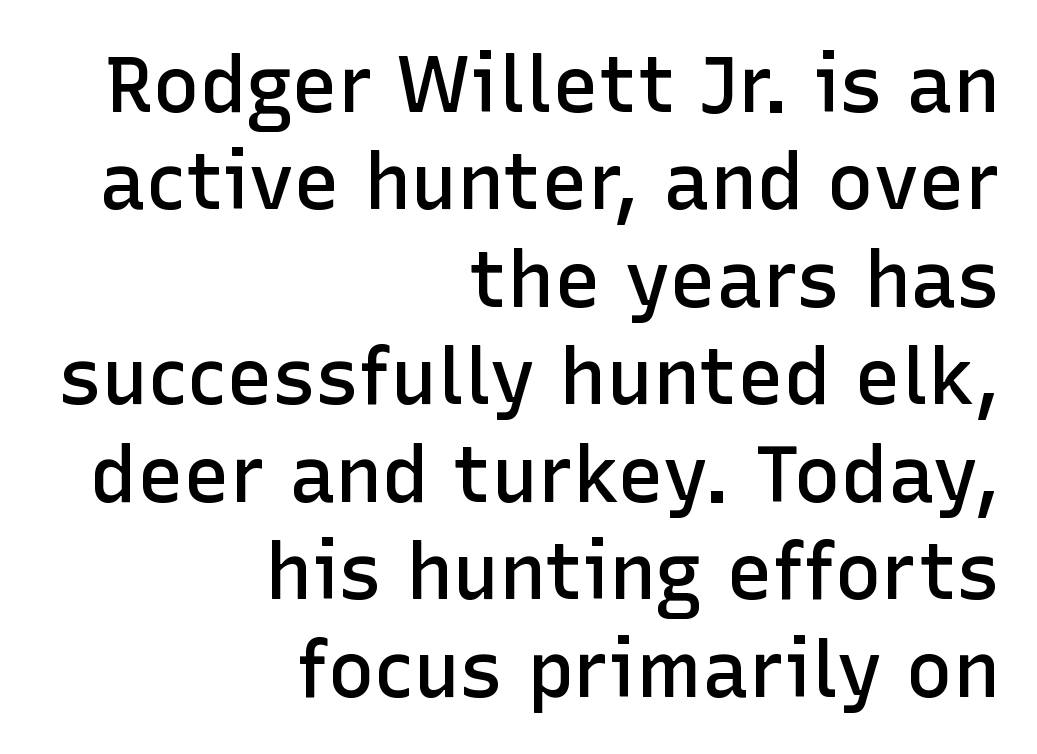
Regular leading. Notice the strokes are somewhat thickened but not fully heavy: this is a semibold. A clean baseline with only descenders dipping below it. This rendering leaves character spacing at its baseline value. This rendering uses right alignment, leaving the left contour irregular.
